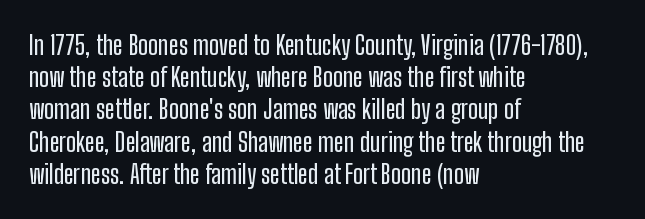
You could call the tracking neutral — neither tight nor loose. Posture: upright roman. Which margin do the lines hug? The left one — the right edge is uneven. Decoration check: the copy has no underline.
